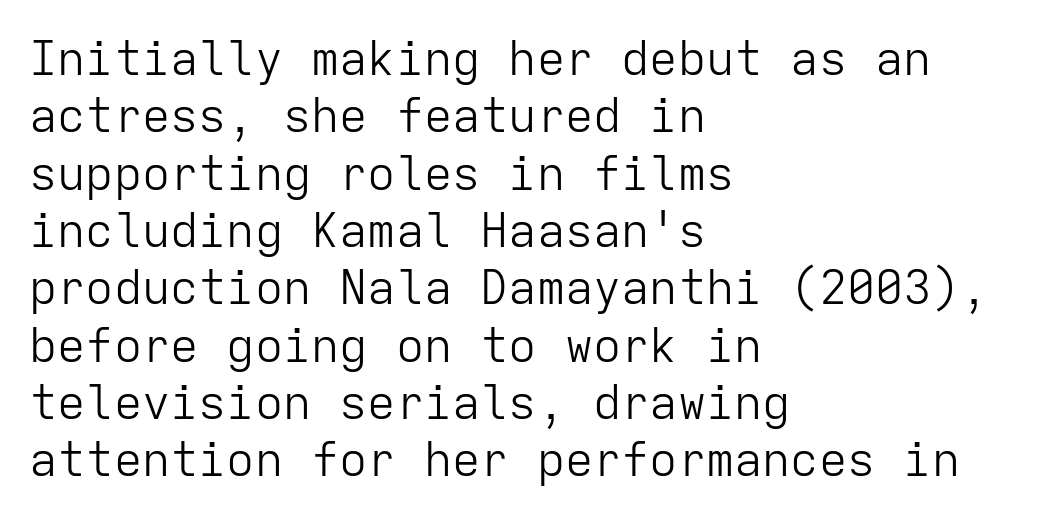
The passage shown is typed in a monospace face where columns stay perfectly aligned. Notice how the passage keeps a crisp vertical edge on the left only. Vertical stems look standard width or narrower in stroke. What kind of face is this? One without serifs — a sans. Lines of text with bare space underneath.
